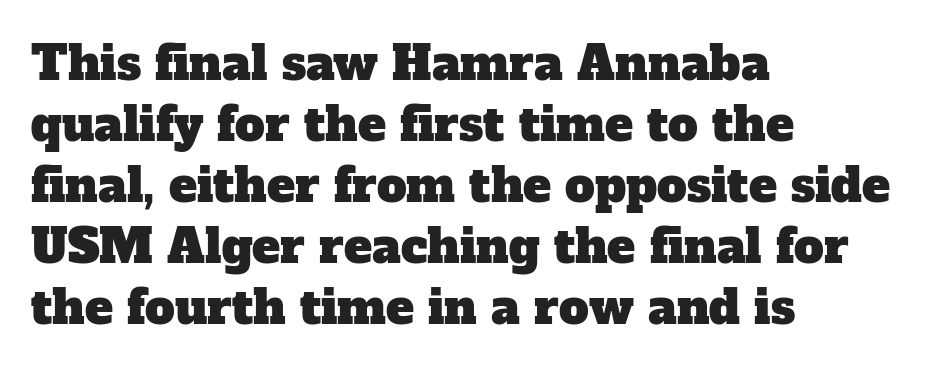
The image shows 47 px serif type; set left-aligned, normal line spacing (1.3x), normal letter spacing, not underlined; low stroke contrast and a medium x-height.
